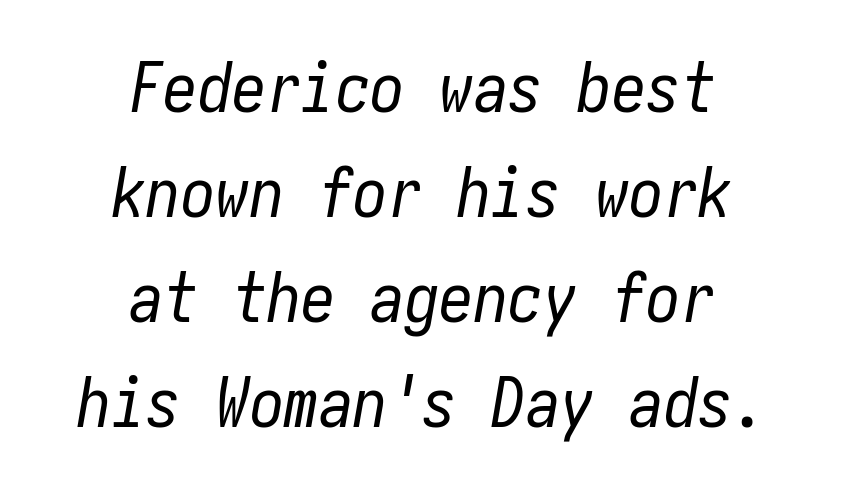
The baseline area is clear. Each word holds together tightly as a unit, with standard inter-letter gaps. Whoever set this chose a conventional vertical rhythm. Both edges are ragged and mirror each other, which tells us the setting is centered. Letters have the restrained weight of plain body copy at most. The rendering applies a slant to the glyphs.
